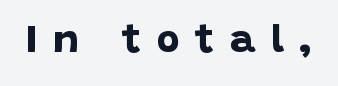
Pretty heavy lettering here — definitely bold. This sample has the flowing, uneven cadence of proportional lettering. Font category for this specimen: sans-serif. Plain, unruled lines of type. The letters are spread apart with noticeably loose tracking.
